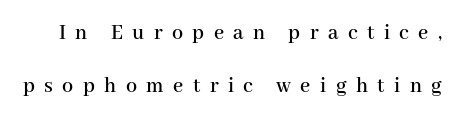
{"italic": "no", "underline": "no", "line_spacing": "loose", "line_spacing_ratio": 2.39, "letter_spacing": "wide", "letter_spacing_em": 0.43, "glyph_px": 22}
